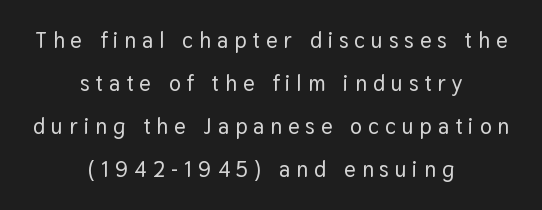
Quick note: not italic, upright. The passage shown stacks its lines with a broad gap. In CSS terms this would be text-align: center. The space beneath each line is pristine and unruled.
